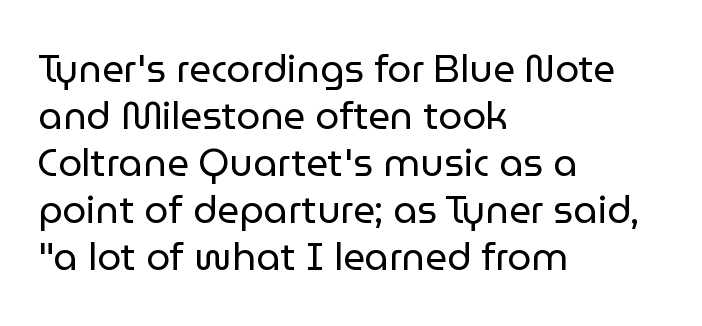
Q: Is the text bold? A: No.
Q: Is the text italic (slanted)? A: No, it is upright.
Q: Is the typeface a serif or a sans-serif typeface? A: Sans-serif.
Q: Is the text underlined? A: No.
Q: How is the paragraph aligned? A: Left-aligned.
Q: Is the spacing between letters normal or unusually wide? A: Normal.
Q: Width (condensed, normal, or wide)? A: Normal.
Q: Stroke contrast? A: Low.
Q: x-height? A: Medium.
Q: Monospaced? A: No.
